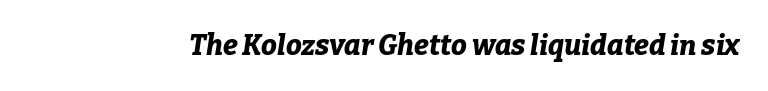
Q: Is the text bold? A: Yes.
Q: Is the text italic (slanted)? A: Yes, it leans right by about 9 degrees.
Q: Is the text underlined? A: No.
Q: Is the spacing between letters normal or unusually wide? A: Normal.
Q: Width (condensed, normal, or wide)? A: Normal.
Q: Stroke contrast? A: Low.
Q: x-height? A: Medium.
Q: Monospaced? A: No.
